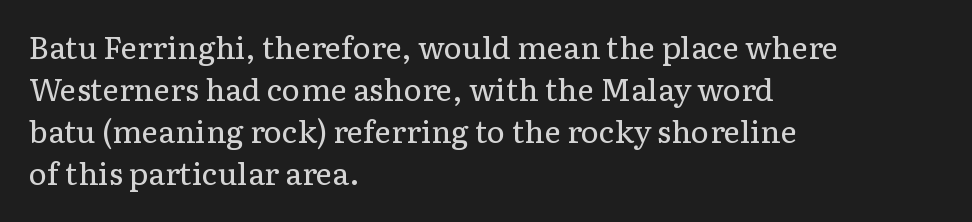
Q: Is the text bold? A: No.
Q: Is the text italic (slanted)? A: No, it is upright.
Q: Is the typeface a serif or a sans-serif typeface? A: Serif.
Q: Is the text underlined? A: No.
Q: How is the paragraph aligned? A: Left-aligned.
Q: Is the spacing between letters normal or unusually wide? A: Normal.
Q: Is the spacing between lines tight, normal or loose? A: Normal.
Q: Width (condensed, normal, or wide)? A: Normal.
Q: Stroke contrast? A: Low.
Q: x-height? A: Medium.
Q: Monospaced? A: No.
